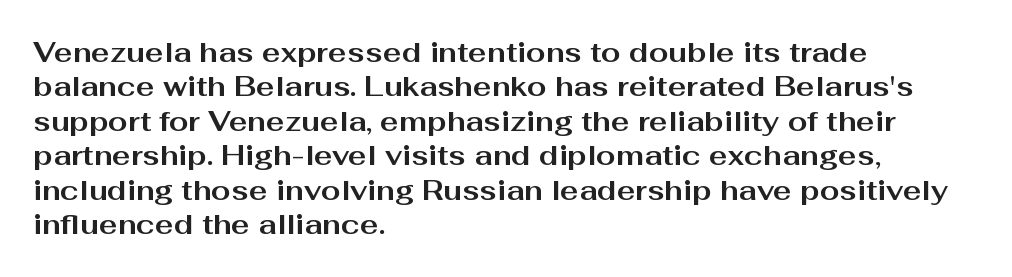
Q: Is the text bold? A: Yes.
Q: Is the text italic (slanted)? A: No, it is upright.
Q: Is the typeface a serif or a sans-serif typeface? A: Sans-serif.
Q: Is the text underlined? A: No.
Q: How is the paragraph aligned? A: Left-aligned.
Q: Is the spacing between letters normal or unusually wide? A: Normal.
Q: Width (condensed, normal, or wide)? A: Wide.
Q: Stroke contrast? A: Medium.
Q: x-height? A: Medium.
Q: Monospaced? A: No.
